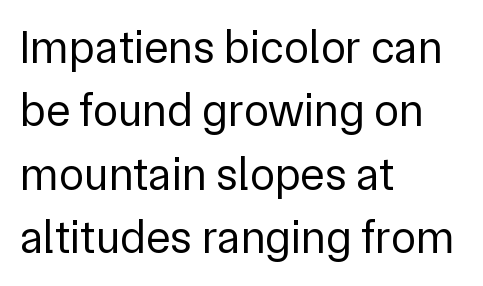
Q: Is the text bold? A: No.
Q: Is the text italic (slanted)? A: No, it is upright.
Q: Is the typeface a serif or a sans-serif typeface? A: Sans-serif.
Q: Is the text underlined? A: No.
Q: How is the paragraph aligned? A: Left-aligned.
Q: Is the spacing between letters normal or unusually wide? A: Normal.
Q: Is the spacing between lines tight, normal or loose? A: Normal.
Q: Width (condensed, normal, or wide)? A: Normal.
Q: Stroke contrast? A: Low.
Q: x-height? A: Medium.
Q: Monospaced? A: No.
